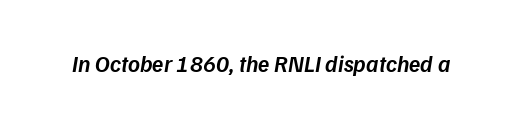
The letterforms sit shoulder to shoulder at normal distance. Underlining? Definitely not there. These lines were composed using italics. Emphasis by weight is partial: semibold.
